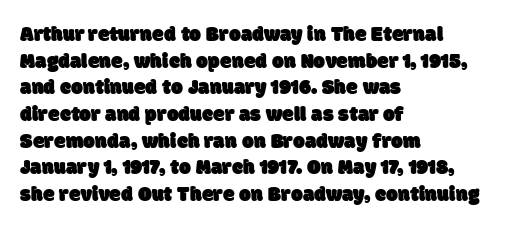
The image shows 21 px text type; set left-aligned, normal line spacing (1.27x), normal letter spacing, not underlined.
